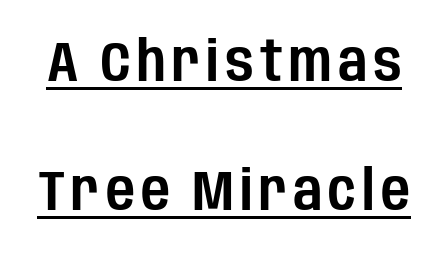
The image shows 56 px condensed sans-serif type, upright; set loose line spacing (2.3x), underlined; low stroke contrast and a large x-height.
